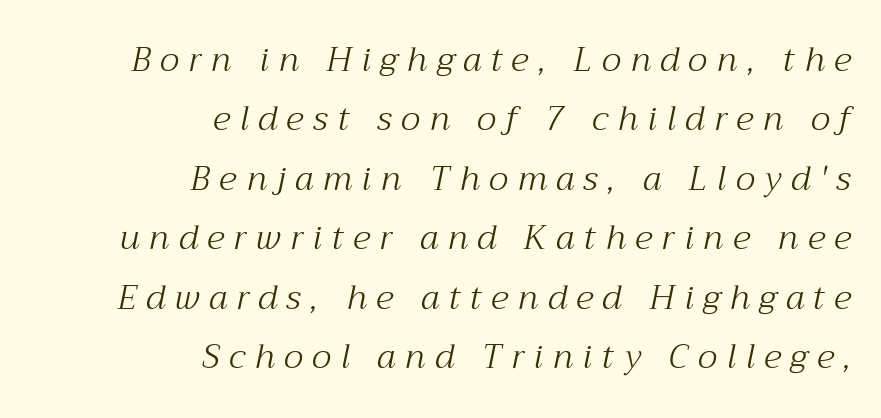
The image shows 34 px light serif type, italic (leaning right); set right-aligned, line spacing 1.75x, unusually wide letter spacing (+0.28 em), not underlined; medium stroke contrast and a medium x-height.
